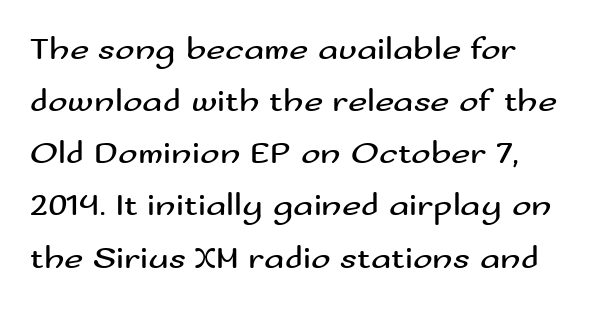
Q: Is the text bold? A: No.
Q: Is the text italic (slanted)? A: No, it is upright.
Q: Is the typeface a serif or a sans-serif typeface? A: Sans-serif.
Q: Is the text underlined? A: No.
Q: How is the paragraph aligned? A: Left-aligned.
Q: Is the spacing between letters normal or unusually wide? A: Normal.
Q: Is the spacing between lines tight, normal or loose? A: Normal.
Q: Width (condensed, normal, or wide)? A: Wide.
Q: Stroke contrast? A: Medium.
Q: x-height? A: Small.
Q: Monospaced? A: No.
